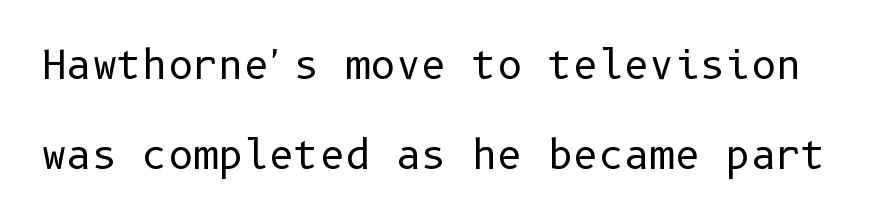
Q: Is the text bold? A: No.
Q: Is the text italic (slanted)? A: No, it is upright.
Q: Is the typeface a serif or a sans-serif typeface? A: Sans-serif.
Q: Is the text underlined? A: No.
Q: Is the spacing between letters normal or unusually wide? A: Normal.
Q: Is the spacing between lines tight, normal or loose? A: Loose.
Q: Width (condensed, normal, or wide)? A: Normal.
Q: Stroke contrast? A: Low.
Q: x-height? A: Medium.
